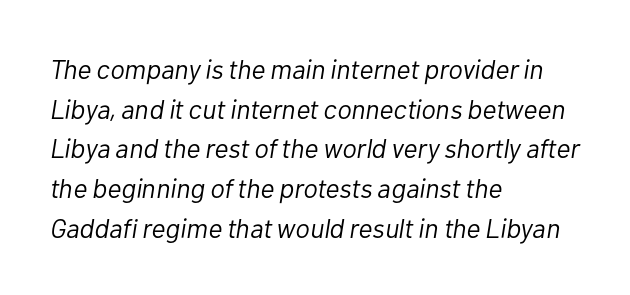
The image shows 27 px text type, italic (leaning right); set left-aligned, normal line spacing (1.47x), normal letter spacing, not underlined.
